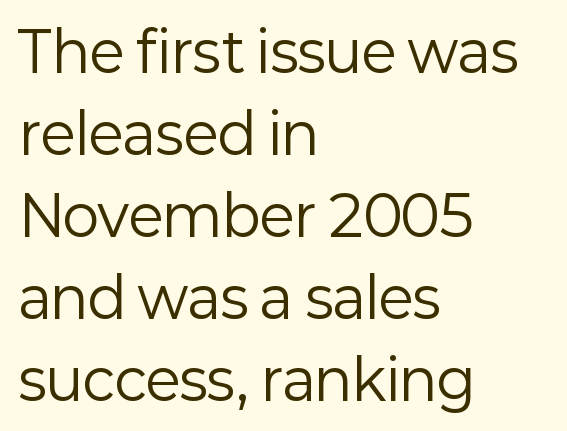
The image shows 55 px regular-weight sans-serif type, upright; set left-aligned, normal line spacing (1.49x), normal letter spacing, not underlined; low stroke contrast and a medium x-height.
